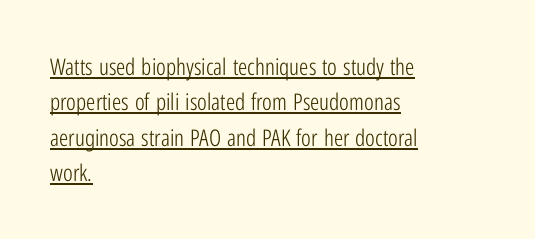
The image shows 23 px text type, upright; set left-aligned, normal line spacing (1.54x), normal letter spacing, underlined.
